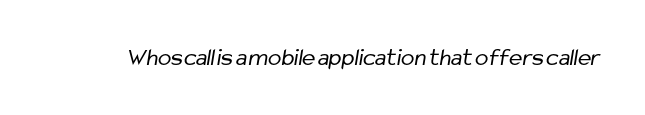
Ink coverage per letter is moderate at most. Check the space under the baseline: it is left empty. Nobody touched the tracking dial on this one.
